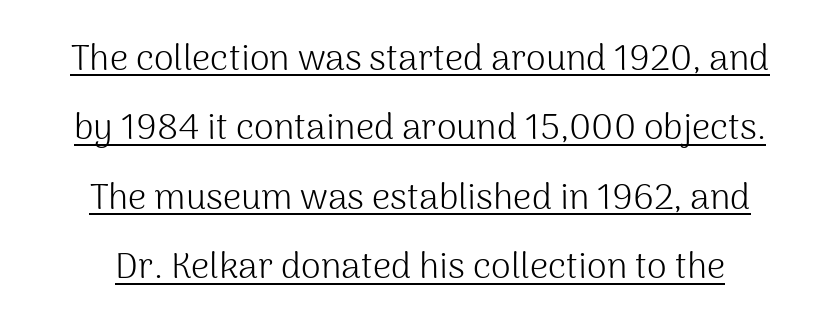
The image shows 36 px light sans-serif type, upright; set centered, loose line spacing (1.93x), normal letter spacing, underlined; medium stroke contrast and a medium x-height.
